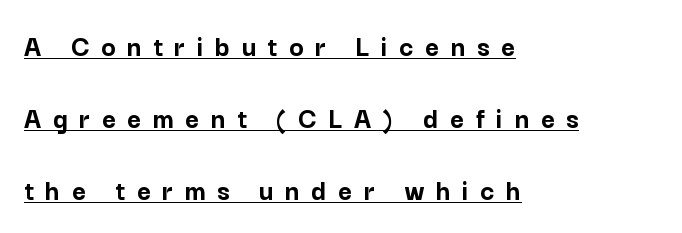
{"serif": "no", "italic": "no", "bold": "yes", "weight": "semibold", "width": "normal", "stroke_contrast": "low", "x_height": "medium", "monospaced": "no", "underline": "yes", "align": "left", "line_spacing": "loose", "line_spacing_ratio": 2.4, "letter_spacing": "wide", "letter_spacing_em": 0.39, "glyph_px": 30}
